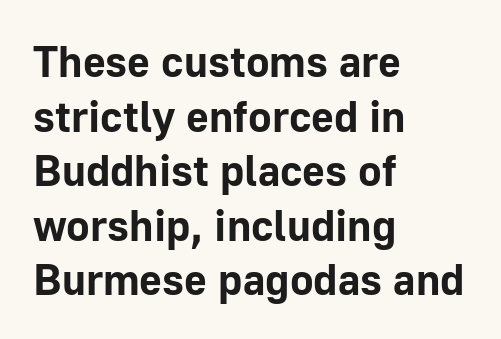
The image shows 44 px bold sans-serif type, upright; set left-aligned, line spacing 1.24x, normal letter spacing, not underlined; low stroke contrast and a medium x-height.
